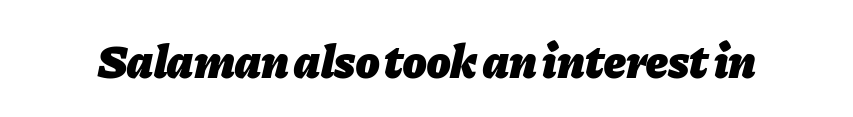
{"italic": "yes", "lean": "right", "slant_degrees": 11, "bold": "yes", "weight": "heavy", "width": "normal", "stroke_contrast": "low", "x_height": "medium", "monospaced": "no", "underline": "no", "letter_spacing": "normal", "letter_spacing_em": 0.0, "glyph_px": 48}
